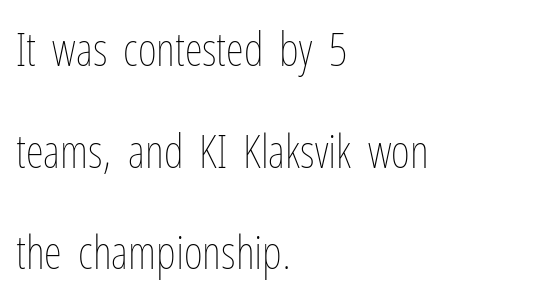
The zone under the glyphs is completely vacant. Which margin do the lines hug? The left one — the right edge is uneven. Characters remain perfectly vertical along every line. The typeface has the unassuming heft of standard copy or less. The passage shown stacks its lines with a broad gap.
